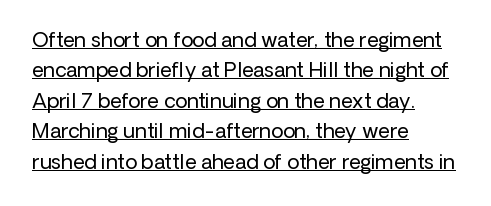
The horizontal fit of the characters is conventional and even. The leading is moderate, giving the passage an even texture. These glyphs show unthickened strokes, regular width or finer. Compared with a centered layout, this one pins lines to the left instead. A typesetter would mark this as roman, not italic. Is there an underline? Yes — a line sits under the letters.
